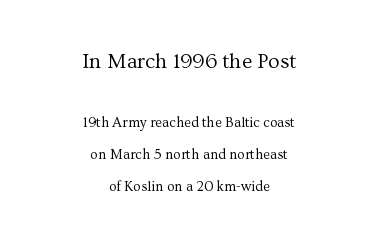
{"italic": "no", "bold": "no", "underline": "no", "align": "center", "line_spacing": "loose", "line_spacing_ratio": 2.3, "letter_spacing": "normal", "letter_spacing_em": 0.0, "larger_block": "first", "size_ratio": 1.5, "glyph_px": 21}
